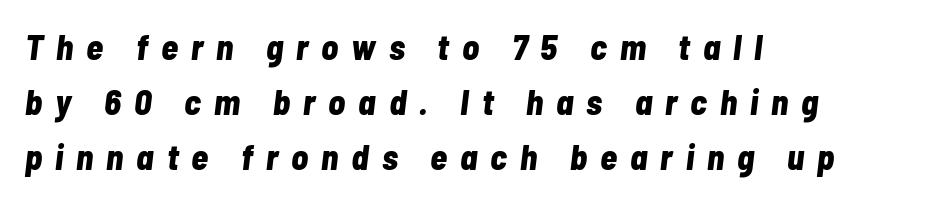
The image shows 35 px bold, condensed type, italic (leaning right); set left-aligned, normal line spacing (1.57x), unusually wide letter spacing (+0.37 em), not underlined; low stroke contrast and a medium x-height.
